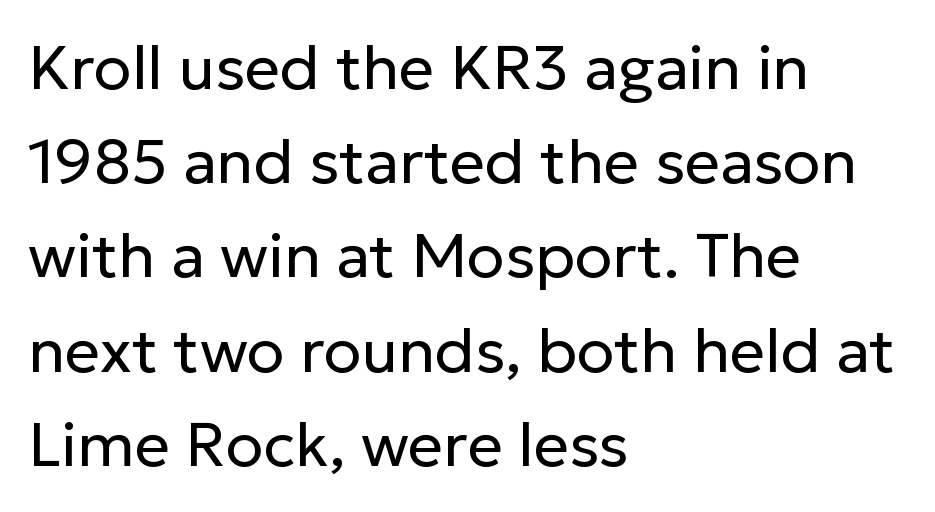
The image shows 62 px regular-weight sans-serif type, upright; set left-aligned, normal line spacing (1.52x), normal letter spacing, not underlined; low stroke contrast and a medium x-height.
